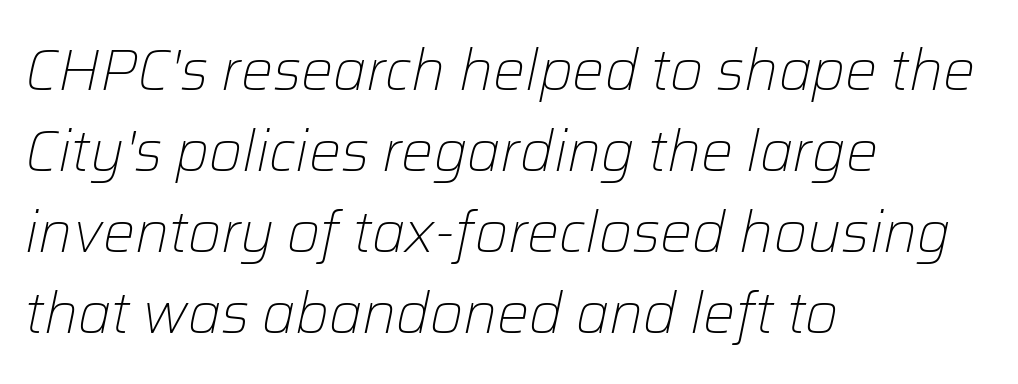
Look at the tracking — it's just the regular setting, nothing added. Evenly set lines give the paragraph a standard silhouette. When letters slant like this, we call the style italic. The rendering uses natural spacing where letterforms have individual widths. No letter is thick-stroked: the sample isn't bold.
